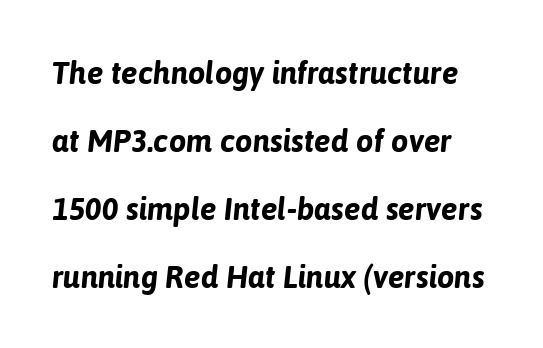
{"italic": "yes", "lean": "right", "slant_degrees": 6, "bold": "yes", "weight": "bold", "width": "normal", "stroke_contrast": "low", "x_height": "medium", "monospaced": "no", "underline": "no", "line_spacing": "loose", "line_spacing_ratio": 2.19, "letter_spacing": "normal", "letter_spacing_em": 0.0, "glyph_px": 31}
